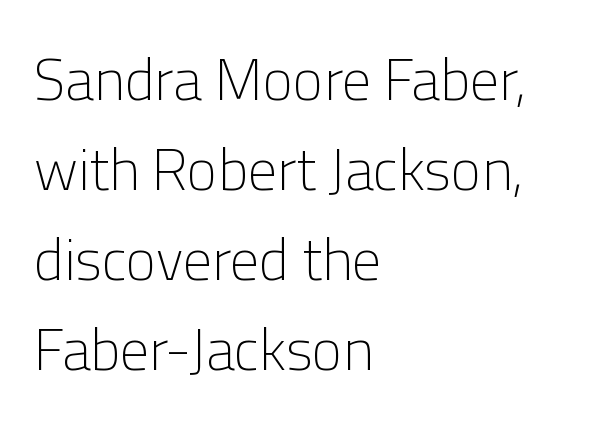
Q: Is the text bold? A: No.
Q: Is the text italic (slanted)? A: No, it is upright.
Q: Is the typeface a serif or a sans-serif typeface? A: Sans-serif.
Q: Is the text underlined? A: No.
Q: How is the paragraph aligned? A: Left-aligned.
Q: Is the spacing between letters normal or unusually wide? A: Normal.
Q: Is the spacing between lines tight, normal or loose? A: Normal.
Q: Width (condensed, normal, or wide)? A: Normal.
Q: Stroke contrast? A: Low.
Q: x-height? A: Medium.
Q: Monospaced? A: No.
